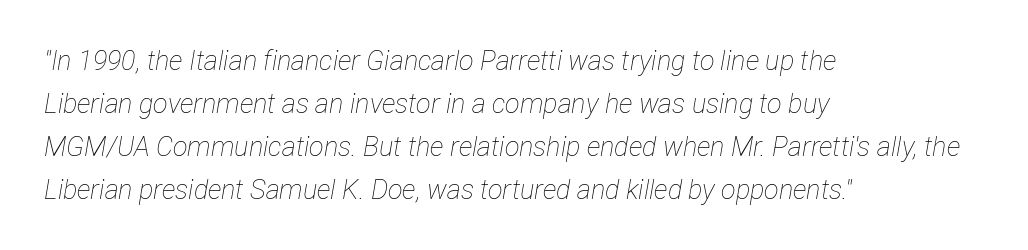
{"italic": "yes", "lean": "right", "slant_degrees": 12, "bold": "no", "underline": "no", "align": "left", "line_spacing": "normal", "line_spacing_ratio": 1.59, "letter_spacing": "normal", "letter_spacing_em": 0.0, "glyph_px": 27}
